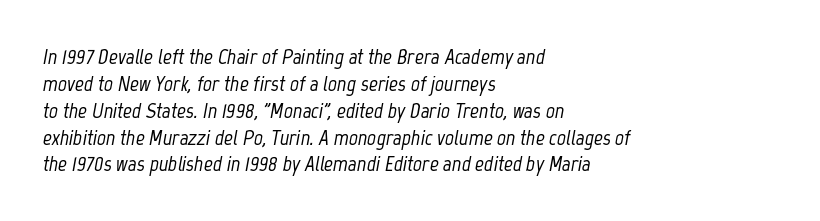
Q: Is the text italic (slanted)? A: Yes, it leans right by about 12 degrees.
Q: Is the text underlined? A: No.
Q: How is the paragraph aligned? A: Left-aligned.
Q: Is the spacing between letters normal or unusually wide? A: Normal.
